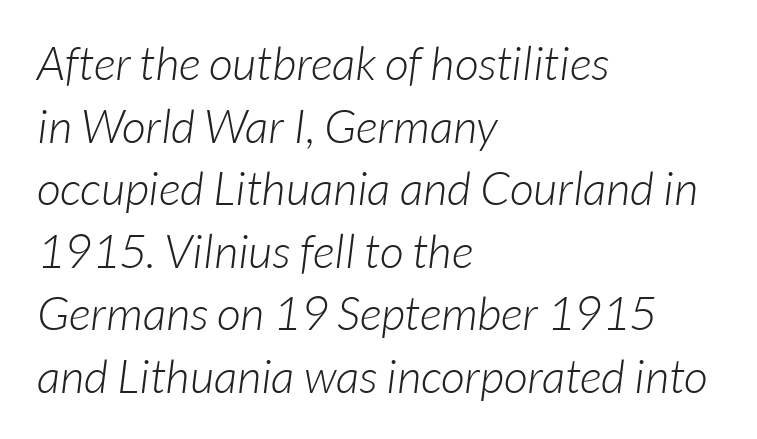
Glyph-to-glyph distance matches everyday printed text. This sample has the flowing, uneven cadence of proportional lettering. The foot of each line stays bare and open. Vertical stems look standard width or narrower in stroke. The typesetter chose a ragged-right arrangement here.
